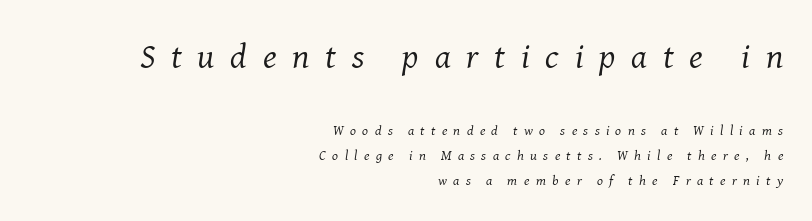
The letters are slanted; this is an italic face. Letters rest on an invisible, unmarked baseline. Tracking here is generous; glyphs stand well apart from one another. Unlike a clean sans, this face finishes its strokes with serifs. Notice how the passage keeps a crisp vertical edge on the right only.
